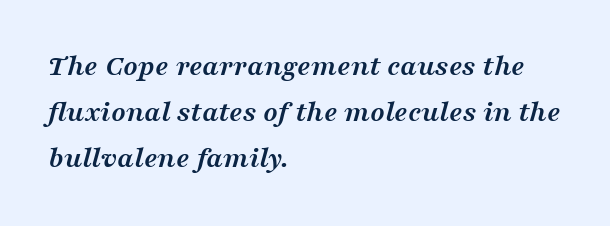
{"serif": "yes", "italic": "yes", "lean": "right", "slant_degrees": 16, "bold": "yes", "weight": "semibold", "width": "wide", "stroke_contrast": "medium", "x_height": "medium", "monospaced": "no", "underline": "no", "align": "left", "line_spacing": "normal", "line_spacing_ratio": 1.54, "letter_spacing": "normal", "letter_spacing_em": 0.0, "glyph_px": 30}
